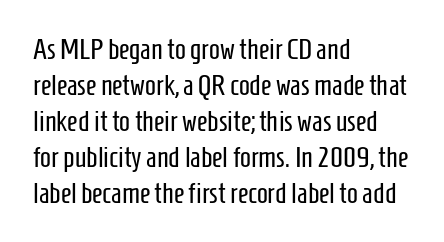
{"serif": "no", "italic": "no", "bold": "no", "weight": "regular", "width": "condensed", "stroke_contrast": "low", "x_height": "medium", "monospaced": "no", "underline": "no", "align": "left", "line_spacing_ratio": 1.24, "letter_spacing": "normal", "letter_spacing_em": 0.0, "glyph_px": 29}
